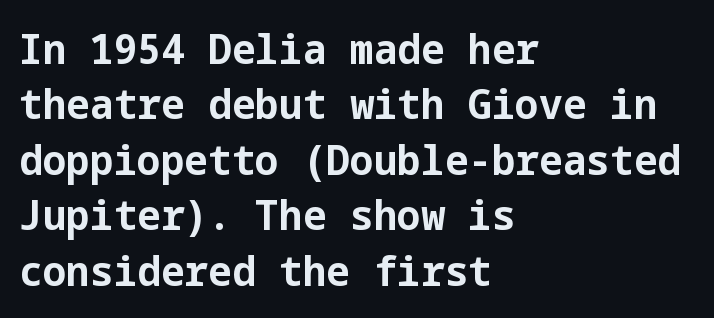
The image shows 42 px bold sans-serif type, upright; set left-aligned, normal line spacing (1.32x), normal letter spacing, not underlined; low stroke contrast and a medium x-height.
